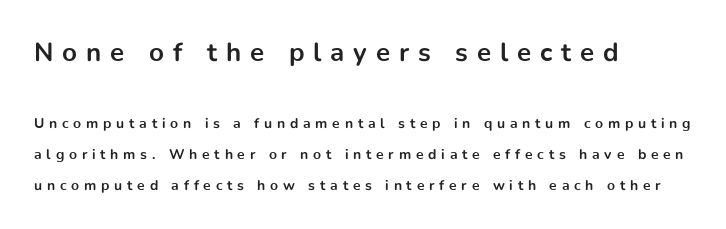
Type size steps down from the first block to the second. A roman cut, with each character standing at attention. This sample uses expanded letter spacing, leaving extra air between glyphs. If you drew a ruler down the left edge, every line would touch it.
